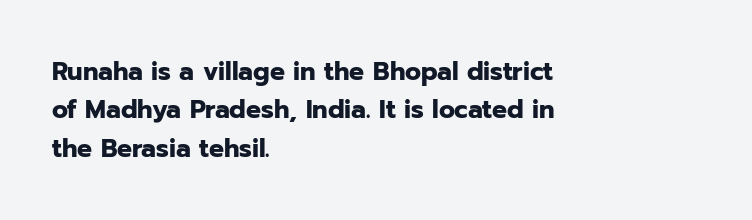
Here the glyphs are tracked normally, forming tight word shapes. Does the weight exceed regular? Yes, all the way to bold. The text block is weighted toward the left margin, trailing off unevenly rightward. Style check: upright. Notice how descenders clear the ascenders below comfortably — that's standard leading. Glance below the letters and you will spot only blank space.
